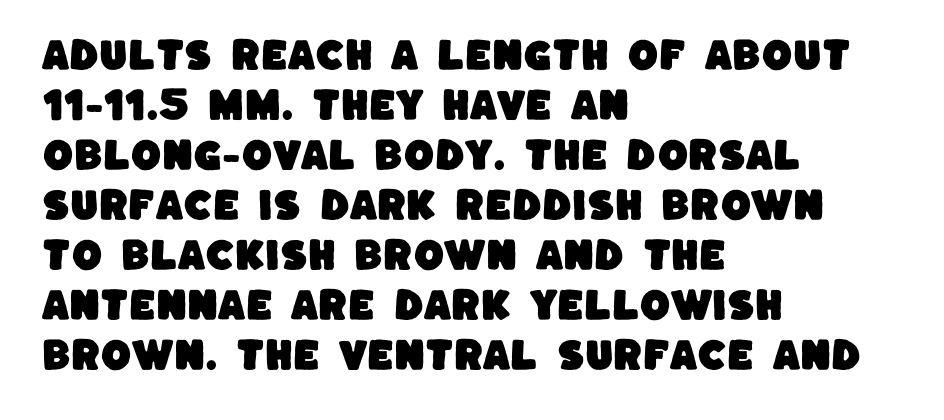
Q: Is the typeface a serif or a sans-serif typeface? A: Sans-serif.
Q: Is the text underlined? A: No.
Q: How is the paragraph aligned? A: Left-aligned.
Q: Is the spacing between letters normal or unusually wide? A: Normal.
Q: Is the spacing between lines tight, normal or loose? A: Normal.
Q: Width (condensed, normal, or wide)? A: Normal.
Q: Stroke contrast? A: Low.
Q: x-height? A: Large.
Q: Monospaced? A: No.
